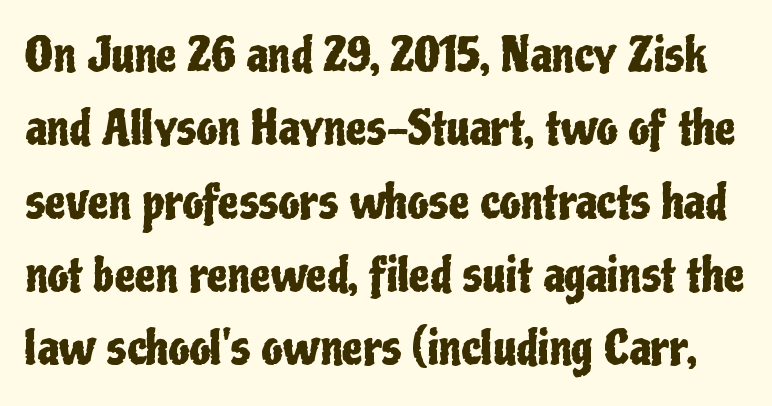
Q: Is the text italic (slanted)? A: No, it is upright.
Q: Is the typeface a serif or a sans-serif typeface? A: Sans-serif.
Q: Is the text underlined? A: No.
Q: Is the spacing between letters normal or unusually wide? A: Normal.
Q: Is the spacing between lines tight, normal or loose? A: Normal.
Q: Width (condensed, normal, or wide)? A: Condensed.
Q: Stroke contrast? A: Low.
Q: x-height? A: Medium.
Q: Monospaced? A: No.
